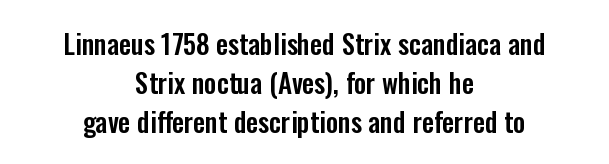
{"italic": "no", "underline": "no", "align": "center", "line_spacing": "normal", "line_spacing_ratio": 1.45, "letter_spacing": "normal", "letter_spacing_em": 0.0, "glyph_px": 27}
